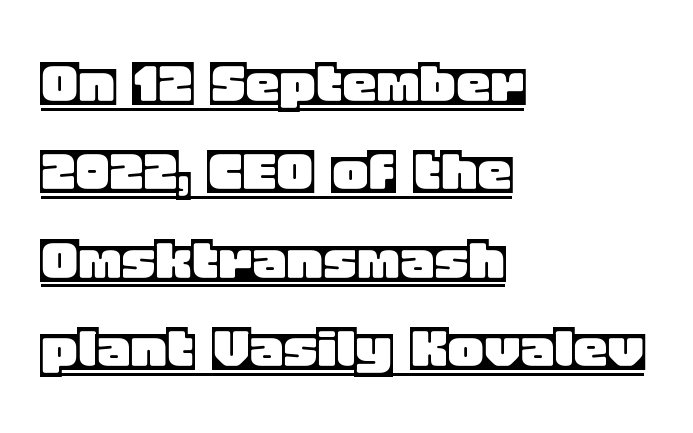
Students, note that the glyphs here touch the page at normal intervals. The passage shown is typed in a proportional face where columns would drift. Normally led — the rows are evenly, conventionally spaced. Posture: straight, roman, zero tilt. What decoration does the sample have? An underline. The ragged edge is on the right, which tells us the setting is flush left.
